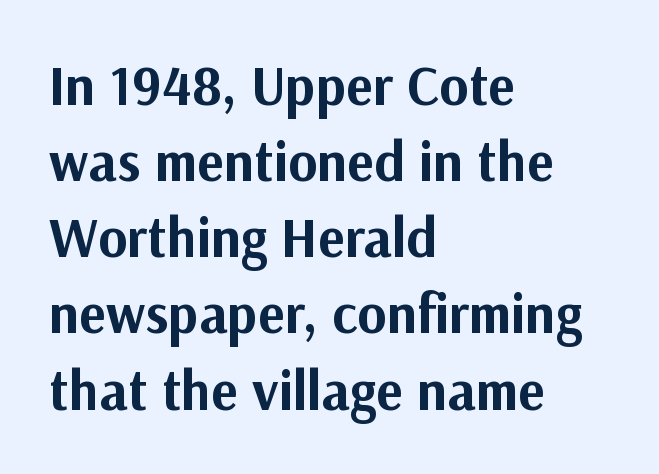
Q: Is the text bold? A: Yes.
Q: Is the text italic (slanted)? A: No, it is upright.
Q: Is the typeface a serif or a sans-serif typeface? A: Sans-serif.
Q: Is the text underlined? A: No.
Q: How is the paragraph aligned? A: Left-aligned.
Q: Is the spacing between letters normal or unusually wide? A: Normal.
Q: Is the spacing between lines tight, normal or loose? A: Normal.
Q: Width (condensed, normal, or wide)? A: Normal.
Q: Stroke contrast? A: Medium.
Q: x-height? A: Medium.
Q: Monospaced? A: No.
